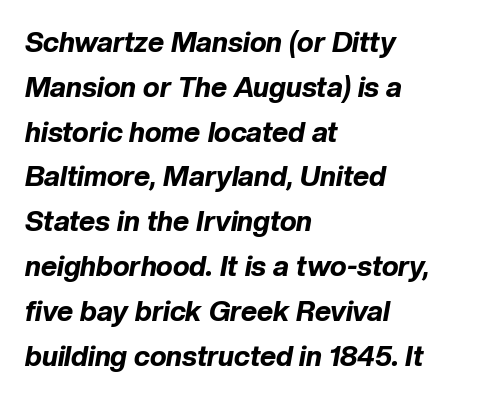
Q: Is the text bold? A: Yes.
Q: Is the text italic (slanted)? A: Yes, it leans right by about 10 degrees.
Q: Is the text underlined? A: No.
Q: How is the paragraph aligned? A: Left-aligned.
Q: Is the spacing between letters normal or unusually wide? A: Normal.
Q: Is the spacing between lines tight, normal or loose? A: Normal.
Q: Width (condensed, normal, or wide)? A: Normal.
Q: Stroke contrast? A: Low.
Q: x-height? A: Medium.
Q: Monospaced? A: No.
